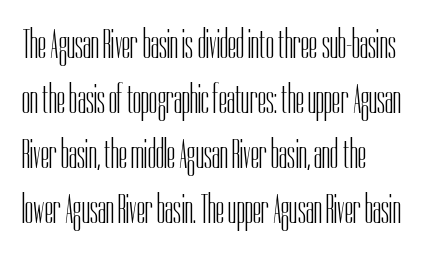
{"serif": "no", "italic": "no", "bold": "no", "weight": "light", "width": "condensed", "stroke_contrast": "low", "x_height": "medium", "monospaced": "no", "underline": "no", "align": "left", "line_spacing": "normal", "line_spacing_ratio": 1.31, "letter_spacing": "normal", "letter_spacing_em": 0.0, "glyph_px": 42}
